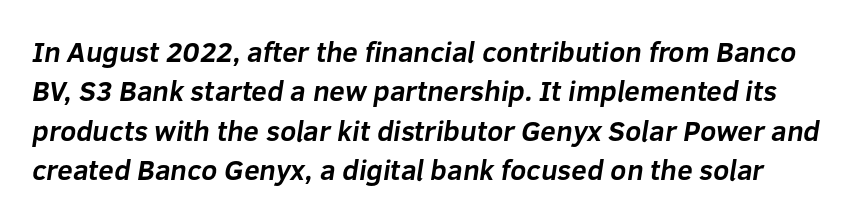
The image shows 28 px bold sans-serif type; set normal line spacing (1.41x), normal letter spacing, not underlined; low stroke contrast and a medium x-height.
